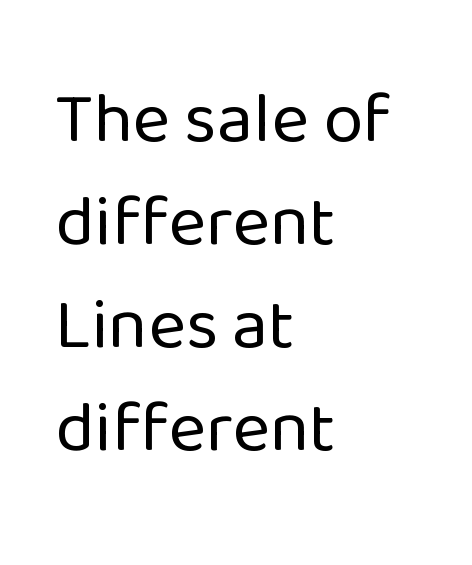
{"serif": "no", "italic": "no", "bold": "no", "weight": "regular", "width": "normal", "stroke_contrast": "low", "x_height": "medium", "monospaced": "no", "underline": "no", "align": "left", "line_spacing": "normal", "line_spacing_ratio": 1.43, "letter_spacing": "normal", "letter_spacing_em": 0.0, "glyph_px": 72}
